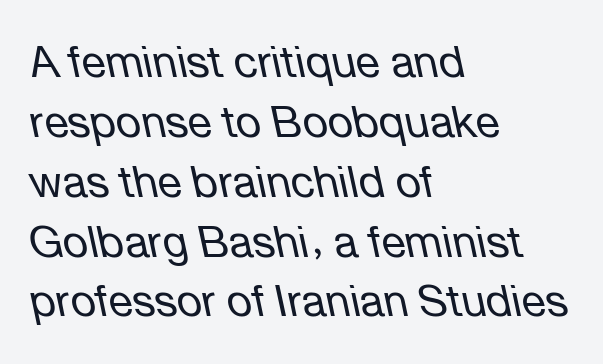
Horizontally, the lines are justified to the leading edge only. Each letter keeps its own natural width here, so spacing adapts to shape. How would I describe the line gaps? Plain and ordinary. Weight class: somewhere from thin through regular. The passage shown leans; its letterforms are oblique. The string is rendered with underlining switched off.
